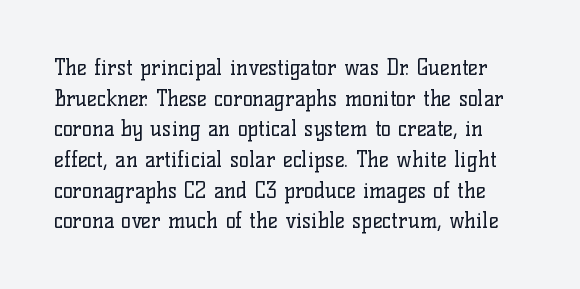
{"italic": "no", "bold": "no", "underline": "no", "line_spacing": "normal", "line_spacing_ratio": 1.46, "letter_spacing": "normal", "letter_spacing_em": 0.0, "glyph_px": 21}
